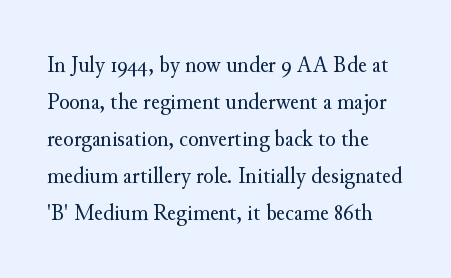
Q: Is the text bold? A: No.
Q: Is the text italic (slanted)? A: No, it is upright.
Q: Is the text underlined? A: No.
Q: Is the spacing between letters normal or unusually wide? A: Normal.
Q: Is the spacing between lines tight, normal or loose? A: Normal.
